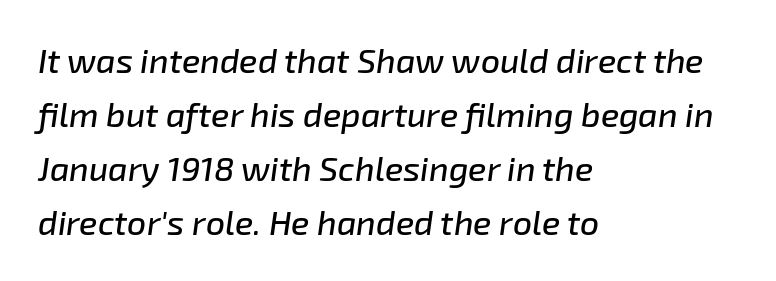
Q: Is the text italic (slanted)? A: Yes, it leans right by about 8 degrees.
Q: Is the text underlined? A: No.
Q: How is the paragraph aligned? A: Left-aligned.
Q: Is the spacing between letters normal or unusually wide? A: Normal.
Q: Is the spacing between lines tight, normal or loose? A: Normal.
Q: Width (condensed, normal, or wide)? A: Normal.
Q: Stroke contrast? A: Low.
Q: x-height? A: Medium.
Q: Monospaced? A: No.
